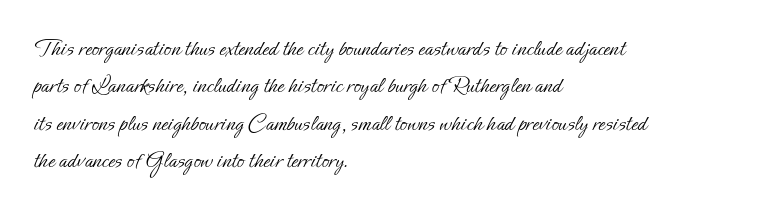
Q: Is the text bold? A: No.
Q: Is the text italic (slanted)? A: Yes.
Q: Is the text underlined? A: No.
Q: How is the paragraph aligned? A: Left-aligned.
Q: Is the spacing between letters normal or unusually wide? A: Normal.
Q: Is the spacing between lines tight, normal or loose? A: Normal.
